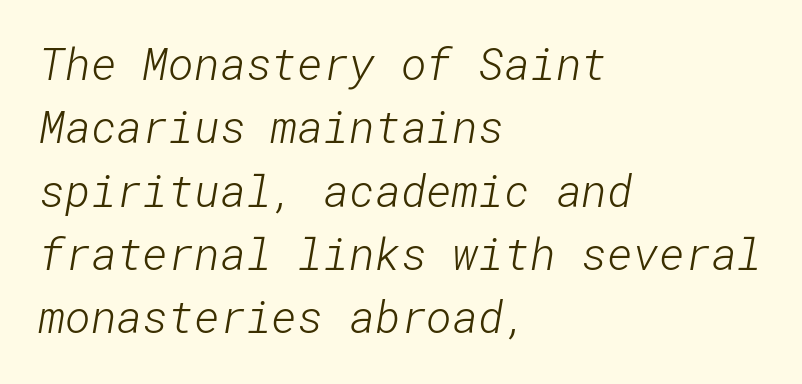
Q: Is the text bold? A: No.
Q: Is the typeface a serif or a sans-serif typeface? A: Sans-serif.
Q: Is the text underlined? A: No.
Q: How is the paragraph aligned? A: Left-aligned.
Q: Is the spacing between letters normal or unusually wide? A: Normal.
Q: Is the spacing between lines tight, normal or loose? A: Normal.
Q: Width (condensed, normal, or wide)? A: Normal.
Q: Stroke contrast? A: Low.
Q: x-height? A: Medium.
